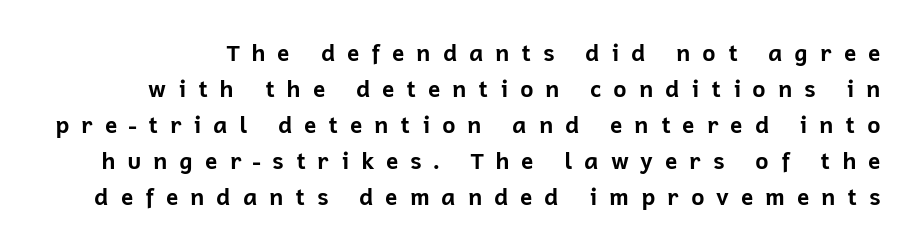
The image shows 23 px bold type, upright; set normal line spacing (1.56x), unusually wide letter spacing (+0.5 em), not underlined.
